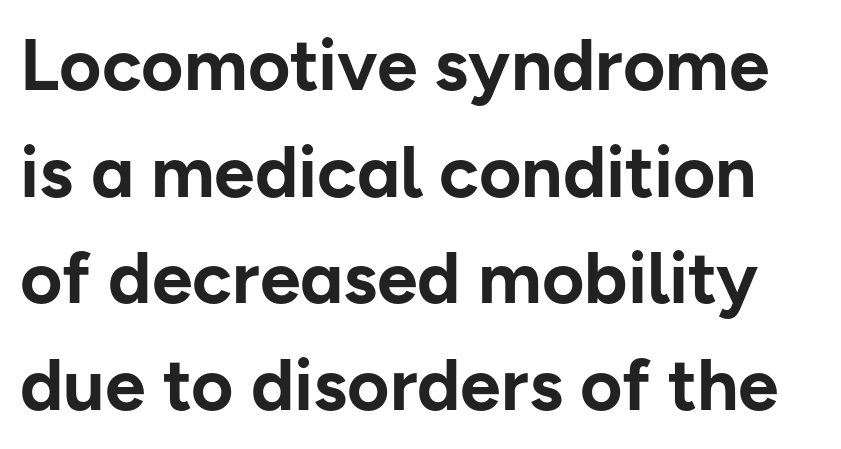
The image shows 73 px bold sans-serif type, upright; set normal line spacing (1.46x), normal letter spacing, not underlined; low stroke contrast and a medium x-height.
